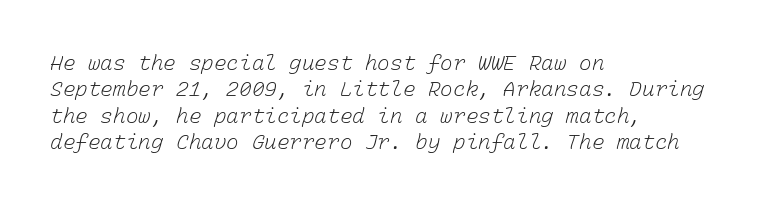
There is no visible air inserted between adjacent glyphs. A quiet, ordinary-to-light weight characterises the typeface. Bare-footed words on every line. The setting favours the left margin, as ordinary paragraphs usually do.
